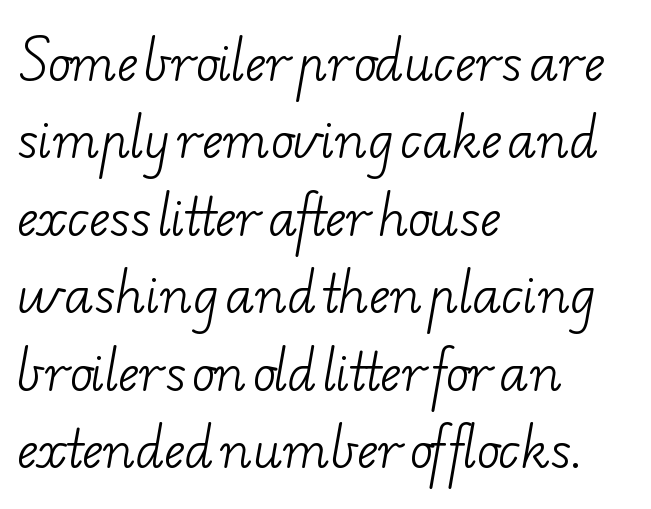
Between one letter and the next there's only the usual sliver of space. Letters rest on an invisible, unmarked baseline. In terms of leading, this rendering sits right in the middle. The cut favours lightness, reaching ordinary text weight at its darkest. Caption: multi-line text, flush left, ragged right.
